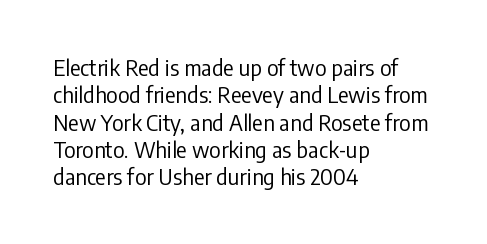
{"italic": "no", "bold": "no", "underline": "no", "align": "left", "line_spacing_ratio": 1.24, "letter_spacing": "normal", "letter_spacing_em": 0.0, "glyph_px": 22}
